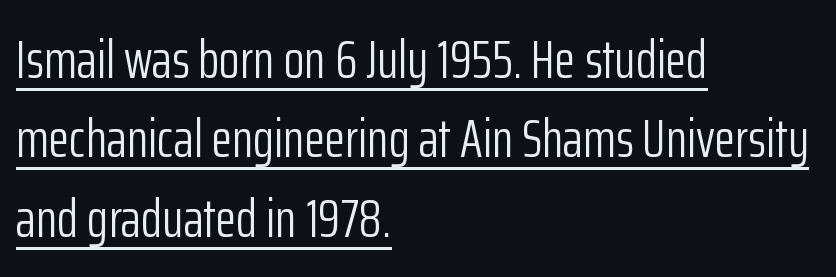
In CSS terms this would be text-align: left. The letters sit at their default tracking, neither squeezed nor spread. Leading matches the norm, producing a regular column. These lines are rendered in a variable-pitch font.
